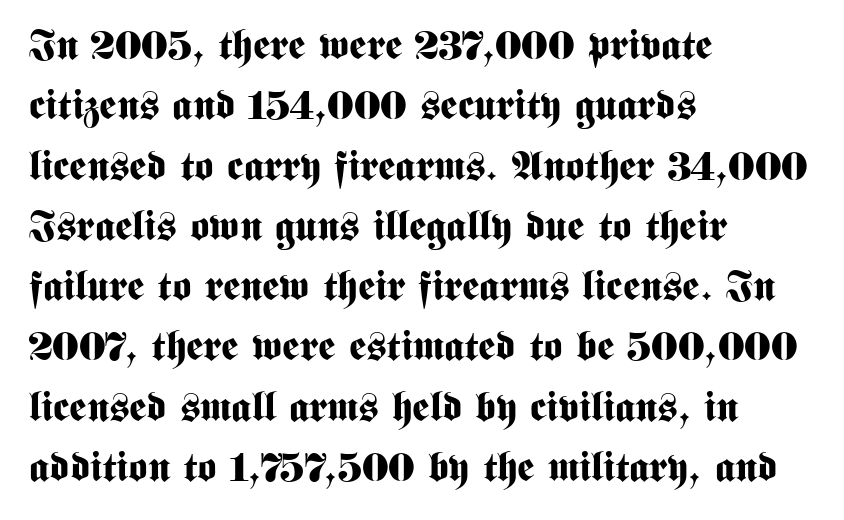
The image shows 41 px bold, condensed sans-serif type, upright; set left-aligned, normal line spacing (1.47x), normal letter spacing, not underlined; medium stroke contrast and a medium x-height.
